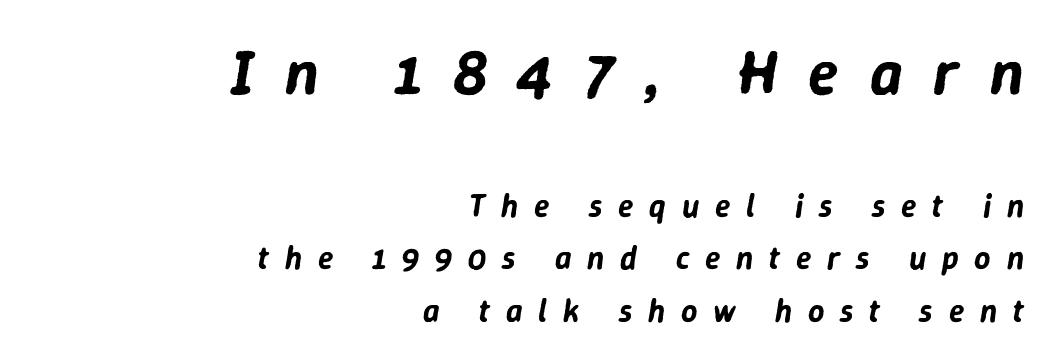
{"italic": "yes", "lean": "right", "slant_degrees": 9, "width": "normal", "stroke_contrast": "low", "x_height": "medium", "monospaced": "no", "underline": "no", "align": "right", "line_spacing": "normal", "line_spacing_ratio": 1.64, "letter_spacing": "wide", "letter_spacing_em": 0.49, "larger_block": "first", "size_ratio": 1.97, "glyph_px": 63}
